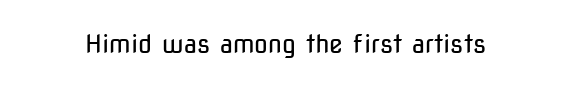
The rendering keeps characters at their native spacing. The font sits on the lighter half of the weight spectrum, regular included. Quick note: underline off. Is there any slant? The stems are plumb.
